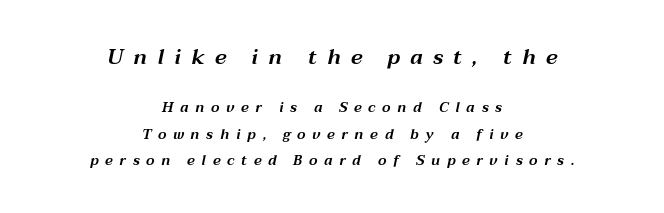
{"italic": "yes", "lean": "right", "slant_degrees": 12, "underline": "no", "align": "center", "line_spacing_ratio": 1.89, "letter_spacing": "wide", "letter_spacing_em": 0.48, "larger_block": "first", "size_ratio": 1.5, "glyph_px": 21}
